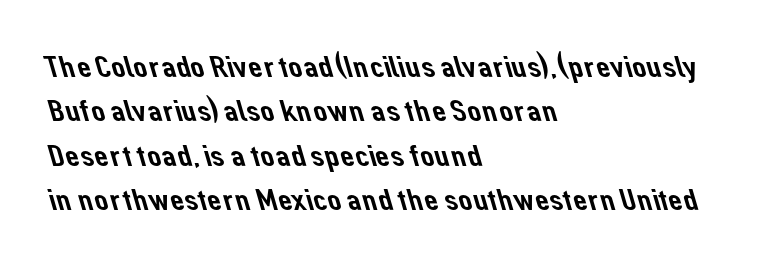
A typesetter would call this zero additional tracking. These lines are rendered in a variable-pitch font. Compared with typical paragraphs, the rows here are spaced about the same. Underlining? Definitely not there. In CSS terms this would be text-align: left. Are there feet on the stems? There aren't — it's a sans.
